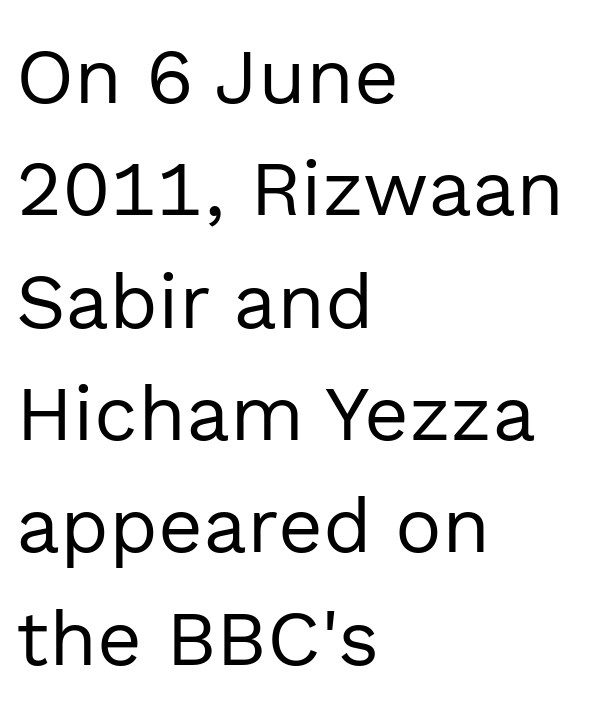
The rendering uses a moderate line-height, typical for paragraphs. Tall strokes in this sample are plumb rather than angled. Students, note that the glyphs here touch the page at normal intervals. The face looks like a standard text weight, possibly lighter. You could not count columns in this text — the font is proportionally spaced. The ragged edge is on the right, which tells us the setting is flush left.
